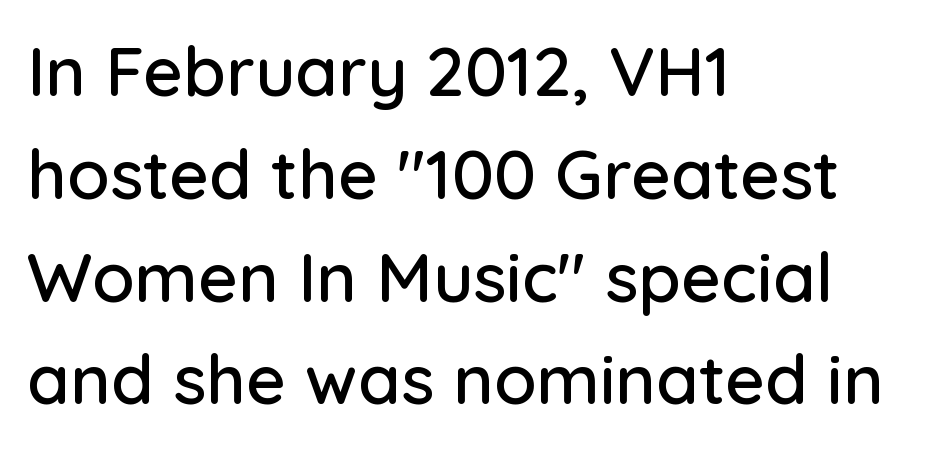
Q: Is the text italic (slanted)? A: No, it is upright.
Q: Is the typeface a serif or a sans-serif typeface? A: Sans-serif.
Q: Is the text underlined? A: No.
Q: How is the paragraph aligned? A: Left-aligned.
Q: Is the spacing between letters normal or unusually wide? A: Normal.
Q: Is the spacing between lines tight, normal or loose? A: Normal.
Q: Width (condensed, normal, or wide)? A: Normal.
Q: Stroke contrast? A: Low.
Q: x-height? A: Medium.
Q: Monospaced? A: No.
